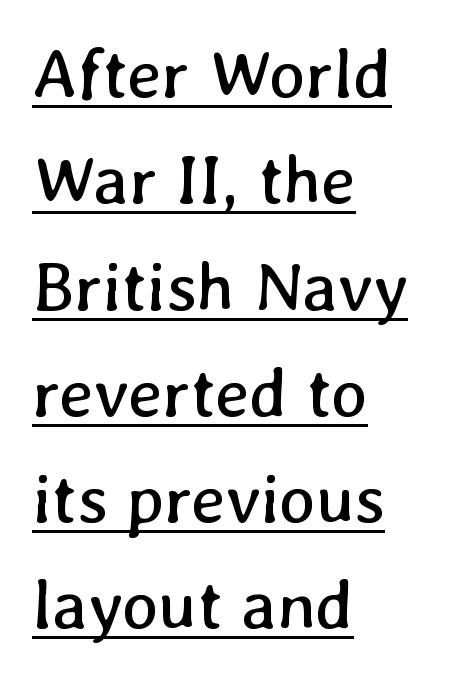
{"bold": "no", "weight": "regular", "width": "normal", "stroke_contrast": "low", "x_height": "medium", "monospaced": "no", "underline": "yes", "align": "left", "line_spacing": "normal", "line_spacing_ratio": 1.54, "letter_spacing": "normal", "letter_spacing_em": 0.0, "glyph_px": 69}
